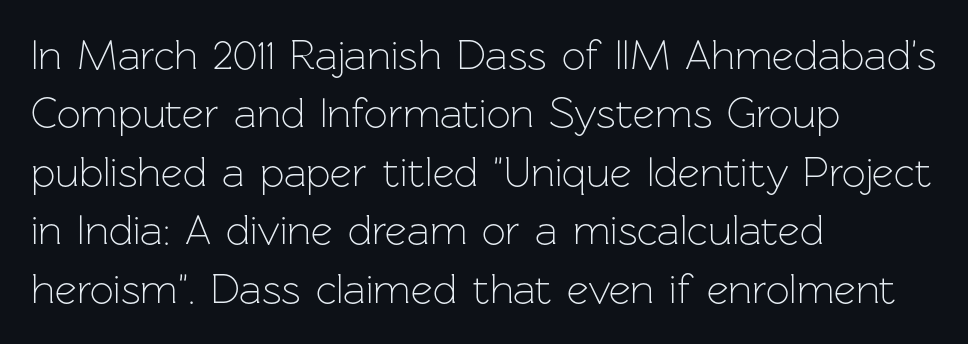
Q: Is the text bold? A: No.
Q: Is the text italic (slanted)? A: No, it is upright.
Q: Is the typeface a serif or a sans-serif typeface? A: Sans-serif.
Q: Is the text underlined? A: No.
Q: How is the paragraph aligned? A: Left-aligned.
Q: Is the spacing between letters normal or unusually wide? A: Normal.
Q: Is the spacing between lines tight, normal or loose? A: Normal.
Q: Width (condensed, normal, or wide)? A: Normal.
Q: Stroke contrast? A: Low.
Q: x-height? A: Medium.
Q: Monospaced? A: No.
